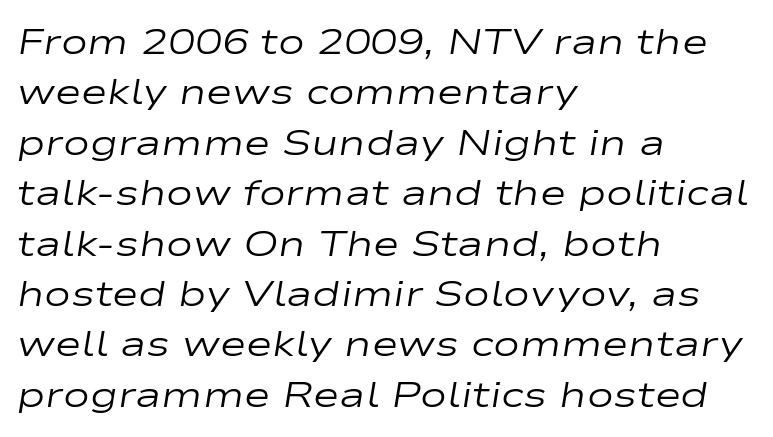
{"italic": "yes", "lean": "right", "slant_degrees": 9, "bold": "no", "weight": "regular", "width": "wide", "stroke_contrast": "low", "x_height": "medium", "monospaced": "no", "underline": "no", "align": "left", "line_spacing": "normal", "line_spacing_ratio": 1.4, "letter_spacing": "normal", "letter_spacing_em": 0.0, "glyph_px": 36}
